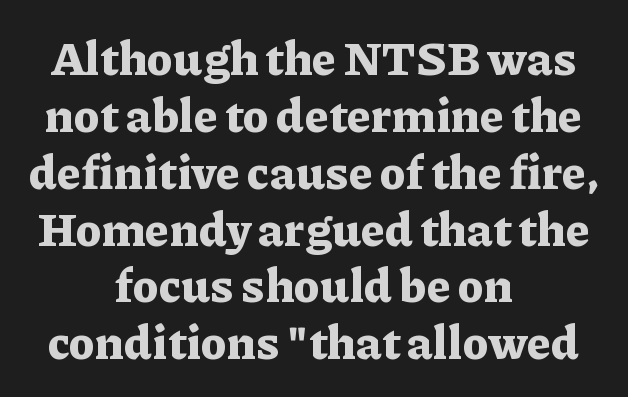
The image shows 47 px bold serif type, upright; set centered, line spacing 1.21x, normal letter spacing, not underlined; low stroke contrast and a medium x-height.
